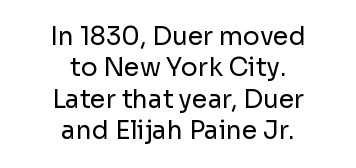
Q: Is the text bold? A: No.
Q: Is the text italic (slanted)? A: No, it is upright.
Q: Is the text underlined? A: No.
Q: How is the paragraph aligned? A: Centered.
Q: Is the spacing between letters normal or unusually wide? A: Normal.
Q: Is the spacing between lines tight, normal or loose? A: Normal.
